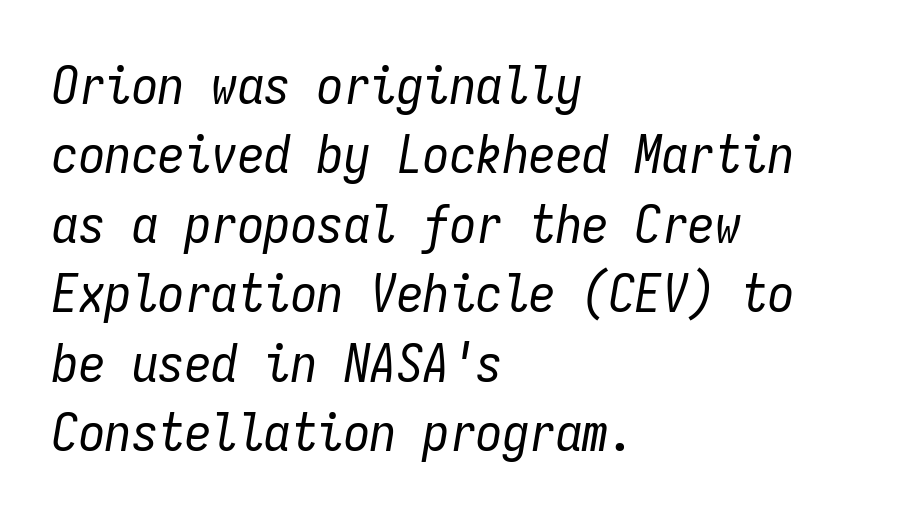
{"italic": "yes", "lean": "right", "slant_degrees": 9, "bold": "no", "weight": "regular", "width": "condensed", "stroke_contrast": "low", "x_height": "medium", "monospaced": "yes", "underline": "no", "align": "left", "line_spacing": "normal", "line_spacing_ratio": 1.31, "letter_spacing": "normal", "letter_spacing_em": 0.0, "glyph_px": 53}
